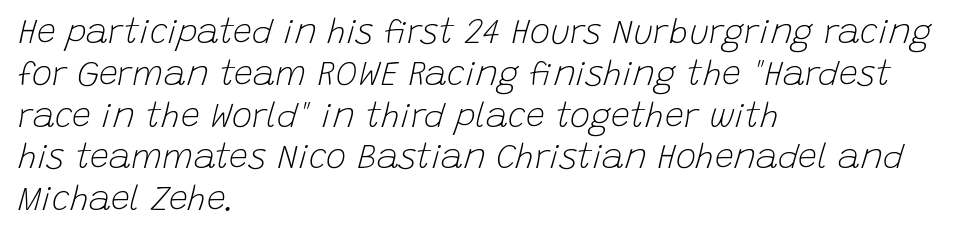
Is the stroke heavy? The answer is a plain regular-or-lighter. The gaps between neighbouring characters are ordinary and unremarkable. Observe the lean: these are italic letterforms. A clean baseline with only descenders dipping below it.
